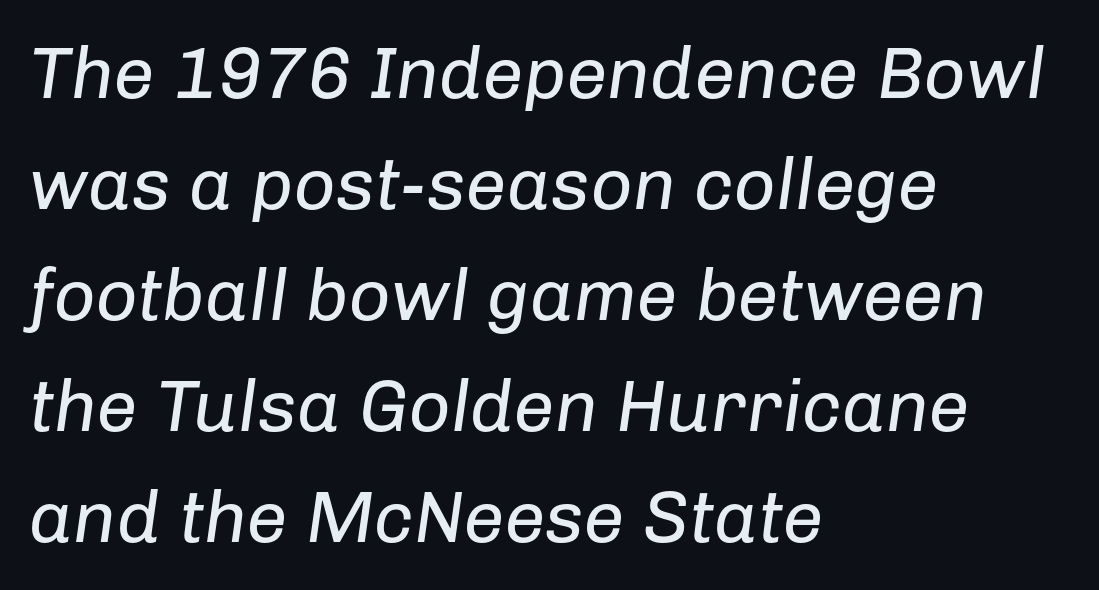
Q: Is the text bold? A: No.
Q: Is the text italic (slanted)? A: Yes, it leans right by about 8 degrees.
Q: Is the text underlined? A: No.
Q: How is the paragraph aligned? A: Left-aligned.
Q: Is the spacing between letters normal or unusually wide? A: Normal.
Q: Is the spacing between lines tight, normal or loose? A: Normal.
Q: Width (condensed, normal, or wide)? A: Normal.
Q: Stroke contrast? A: Low.
Q: x-height? A: Medium.
Q: Monospaced? A: No.
